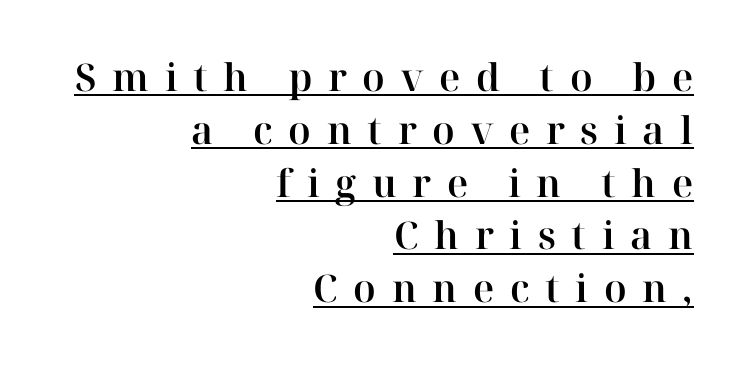
The image shows 38 px serif type, upright; set right-aligned, normal line spacing (1.39x), unusually wide letter spacing (+0.41 em), underlined; high stroke contrast and a medium x-height.
